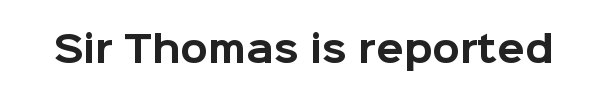
Q: Is the text bold? A: Yes.
Q: Is the text italic (slanted)? A: No, it is upright.
Q: Is the typeface a serif or a sans-serif typeface? A: Sans-serif.
Q: Is the text underlined? A: No.
Q: Is the spacing between letters normal or unusually wide? A: Normal.
Q: Width (condensed, normal, or wide)? A: Normal.
Q: Stroke contrast? A: Low.
Q: x-height? A: Medium.
Q: Monospaced? A: No.
